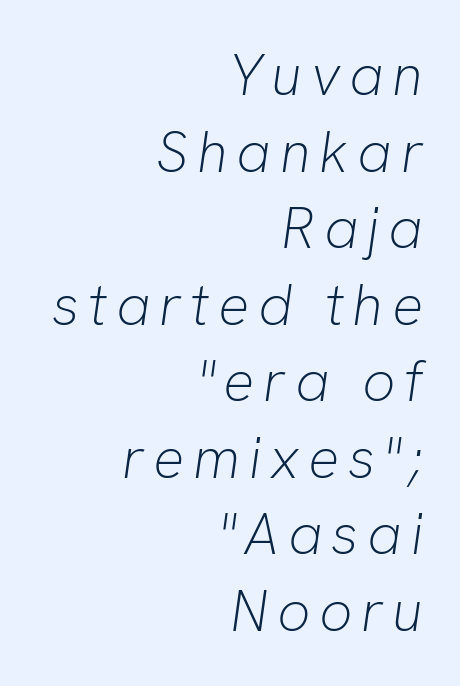
Q: Is the text bold? A: No.
Q: Is the text italic (slanted)? A: Yes, it leans right by about 8 degrees.
Q: Is the text underlined? A: No.
Q: How is the paragraph aligned? A: Right-aligned.
Q: Is the spacing between lines tight, normal or loose? A: Normal.
Q: Width (condensed, normal, or wide)? A: Normal.
Q: Stroke contrast? A: Low.
Q: x-height? A: Medium.
Q: Monospaced? A: No.
